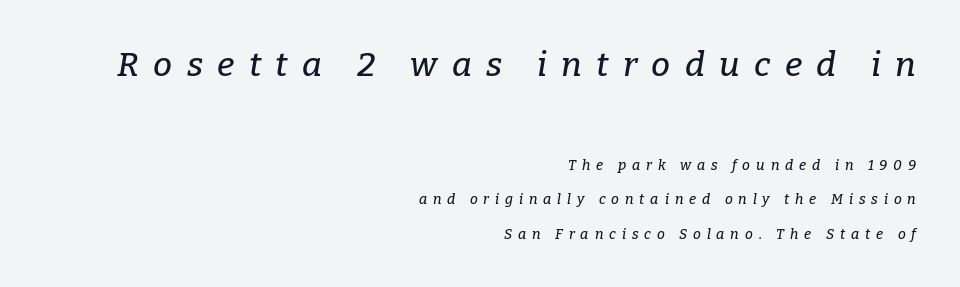
The image shows 34 px serif type, italic (leaning right); set right-aligned, loose line spacing (2.48x), unusually wide letter spacing (+0.42 em), not underlined; the first (top) block is 2.43x larger; low stroke contrast and a medium x-height.
